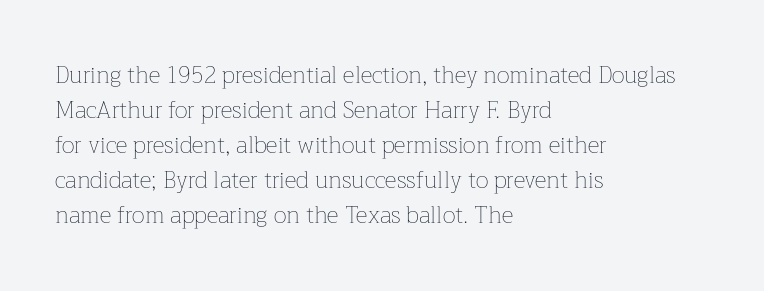
Q: Is the text bold? A: No.
Q: Is the text italic (slanted)? A: No, it is upright.
Q: Is the text underlined? A: No.
Q: How is the paragraph aligned? A: Left-aligned.
Q: Is the spacing between letters normal or unusually wide? A: Normal.
Q: Is the spacing between lines tight, normal or loose? A: Normal.
